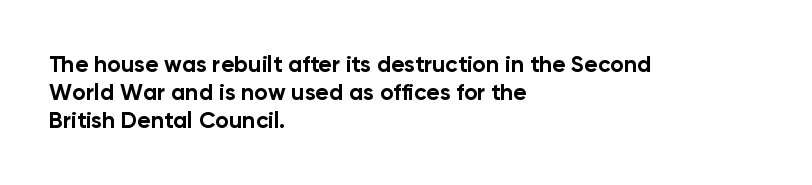
Look at the stroke-to-counter ratio: heavy, a bold. Ordinary non-slanted type is in use. The baseline area is clear. The setting favours the left margin, as ordinary paragraphs usually do. Look at the tracking — it's just the regular setting, nothing added.
